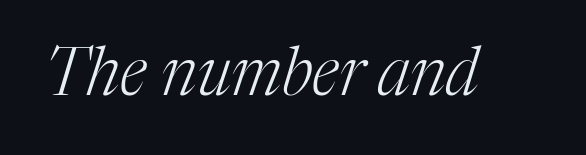
Is this a sans? No — the strokes have serifs. Spacing verdict: proportional, widths tailored to each character. Quick note: italic. Stroke thickness stays within the range of a standard reading face or lighter.
